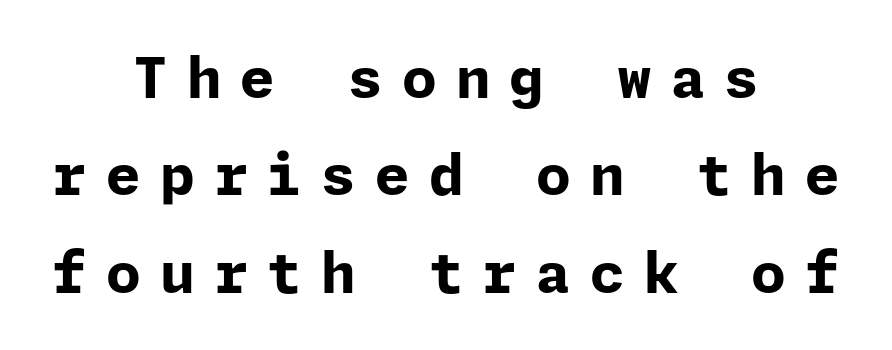
A typesetter would mark this as roman, not italic. Serifs: no, the terminals of the letterforms are clean. How are the letters spaced? Widely, with obvious added tracking. Typeset on center — no edge is straight.
